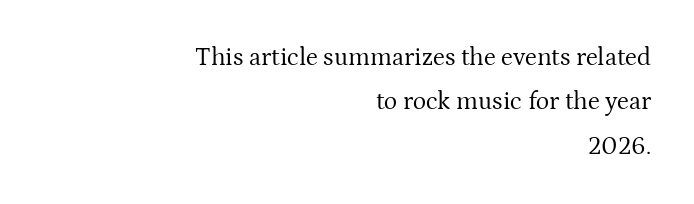
The foot of each line stays bare and open. These lines are set flush right with a ragged left edge. The letters stand upright; this is a roman face. Here the glyphs are tracked normally, forming tight word shapes. No letter is thick-stroked: the sample isn't bold.
